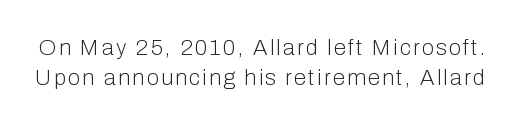
Q: Is the text bold? A: No.
Q: Is the text italic (slanted)? A: No, it is upright.
Q: Is the text underlined? A: No.
Q: Is the spacing between lines tight, normal or loose? A: Normal.
